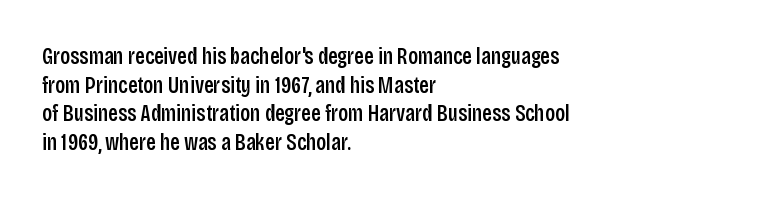
{"italic": "no", "underline": "no", "align": "left", "line_spacing": "normal", "line_spacing_ratio": 1.25, "letter_spacing": "normal", "letter_spacing_em": 0.0, "glyph_px": 23}
